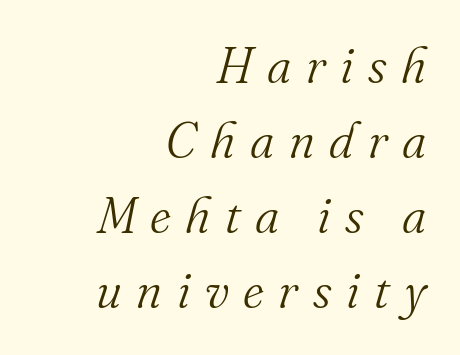
Caption: multi-line text, flush right, ragged left. Note: serifs present on the glyphs. Designer's note — italics engaged. In terms of letterspacing, this is a distinctly airy, spread setting. Leading: standard.
